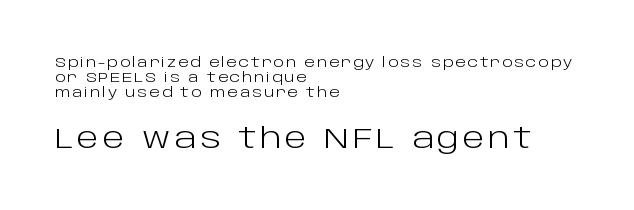
Q: Is the text bold? A: No.
Q: Is the text italic (slanted)? A: No, it is upright.
Q: Is the typeface a serif or a sans-serif typeface? A: Sans-serif.
Q: Is the text underlined? A: No.
Q: How is the paragraph aligned? A: Left-aligned.
Q: Is the spacing between lines tight, normal or loose? A: Tight.
Q: Which block of text is set in a larger size, the first (top) or the second (bottom)? A: The second (bottom) one.
Q: Width (condensed, normal, or wide)? A: Normal.
Q: Stroke contrast? A: Low.
Q: x-height? A: Large.
Q: Monospaced? A: No.
